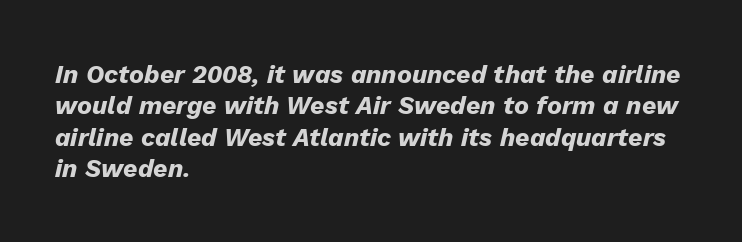
Letter spacing: default. The face used here has a pronounced slope to its letters. Weight check: bold — yes, fully. The paragraph shown leans on its left margin. Decoration check: the copy has no underline.
